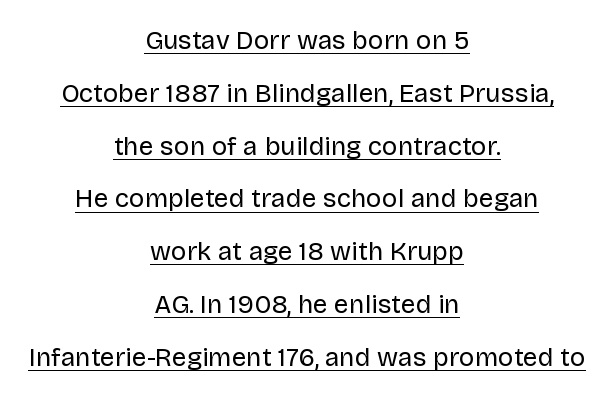
The image shows 26 px text type, upright; set centered, loose line spacing (2.03x), normal letter spacing, underlined.
